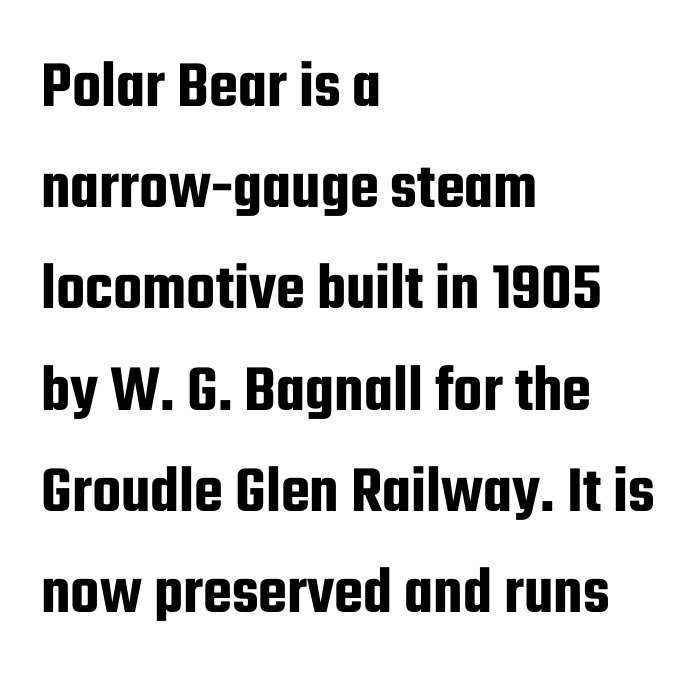
Q: Is the text italic (slanted)? A: No, it is upright.
Q: Is the typeface a serif or a sans-serif typeface? A: Sans-serif.
Q: Is the text underlined? A: No.
Q: How is the paragraph aligned? A: Left-aligned.
Q: Is the spacing between letters normal or unusually wide? A: Normal.
Q: Is the spacing between lines tight, normal or loose? A: Normal.
Q: Width (condensed, normal, or wide)? A: Condensed.
Q: Stroke contrast? A: Low.
Q: x-height? A: Medium.
Q: Monospaced? A: No.
